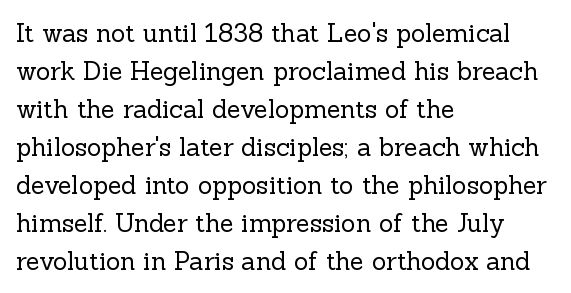
The font's upright variant was chosen for this text. The specimen omits any rule beneath the text block's lines. All the whitespace from short lines collects on the right. Tracking here is standard; glyphs follow each other at the usual distance.
